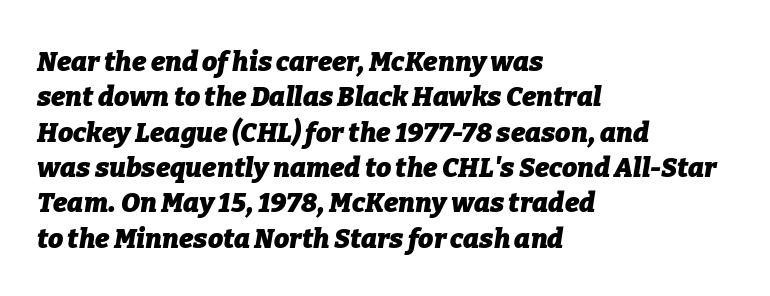
Q: Is the text bold? A: Yes.
Q: Is the text italic (slanted)? A: Yes, it leans right by about 9 degrees.
Q: Is the text underlined? A: No.
Q: How is the paragraph aligned? A: Left-aligned.
Q: Is the spacing between letters normal or unusually wide? A: Normal.
Q: Is the spacing between lines tight, normal or loose? A: Normal.
